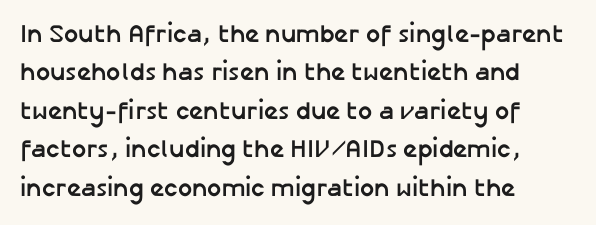
Q: Is the text bold? A: Yes.
Q: Is the text italic (slanted)? A: No, it is upright.
Q: Is the text underlined? A: No.
Q: How is the paragraph aligned? A: Left-aligned.
Q: Is the spacing between letters normal or unusually wide? A: Normal.
Q: Is the spacing between lines tight, normal or loose? A: Normal.
